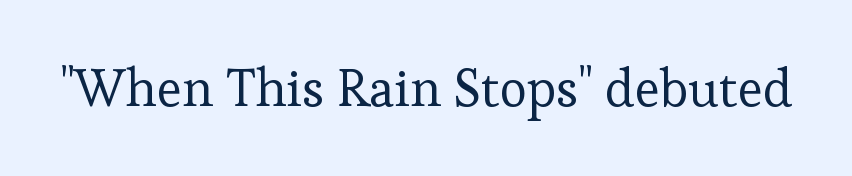
{"serif": "yes", "italic": "no", "bold": "no", "weight": "regular", "width": "normal", "stroke_contrast": "low", "x_height": "medium", "monospaced": "no", "underline": "no", "letter_spacing": "normal", "letter_spacing_em": 0.0, "glyph_px": 52}
